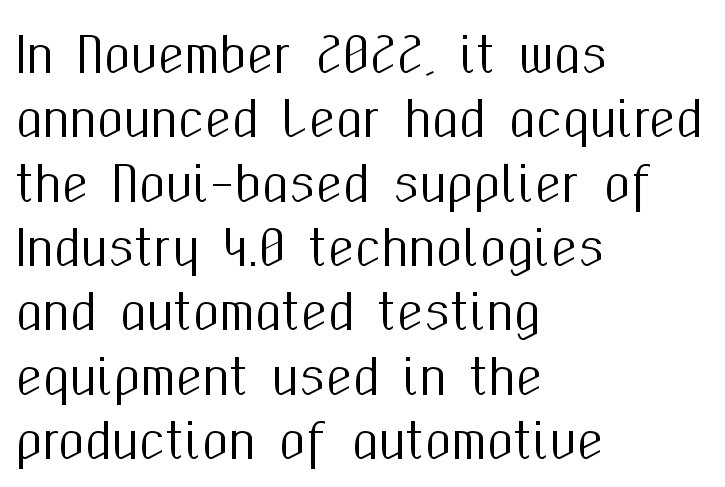
The face used here is proportionally spaced, like ordinary book or web type. These lines are composed in type without serifs. When letters stand straight like this, we call the style roman or upright. The rendering uses a moderate line-height, typical for paragraphs.
